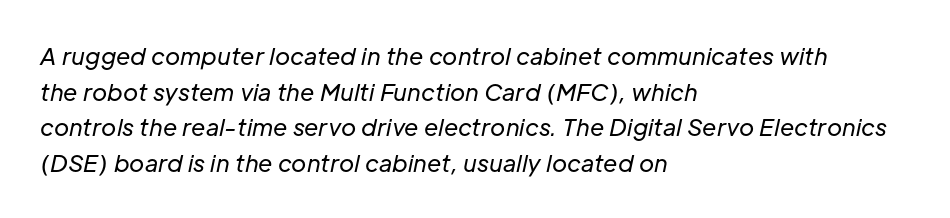
It's the slanting kind of type. Glyph-to-glyph distance matches everyday printed text. Weight: not bold — regular or lighter. Layout note: lines flush left.
